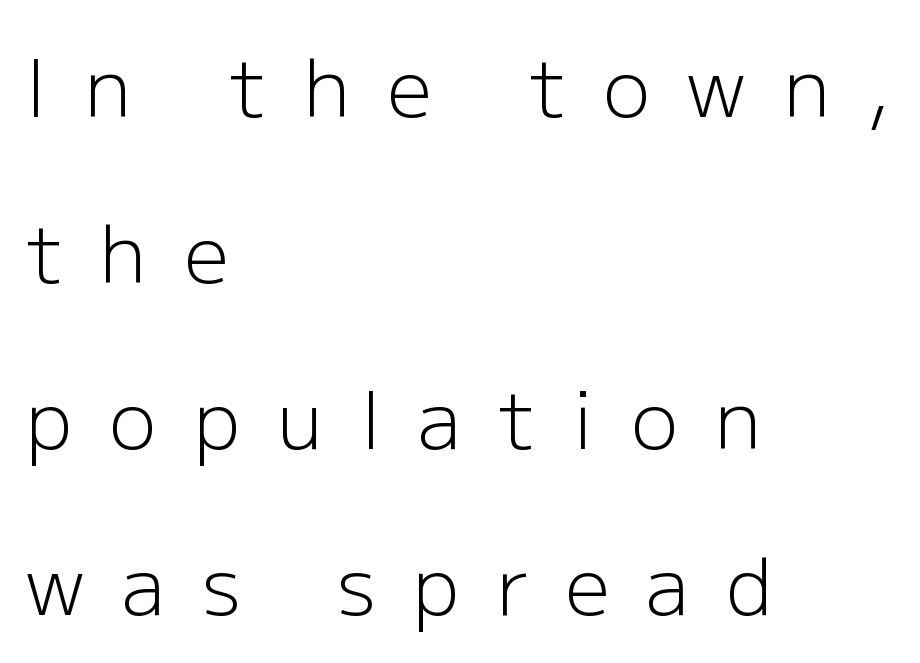
{"serif": "no", "italic": "no", "bold": "no", "weight": "light", "width": "normal", "stroke_contrast": "low", "x_height": "medium", "monospaced": "no", "underline": "no", "align": "left", "line_spacing": "loose", "line_spacing_ratio": 2.1, "letter_spacing": "wide", "letter_spacing_em": 0.47, "glyph_px": 79}
